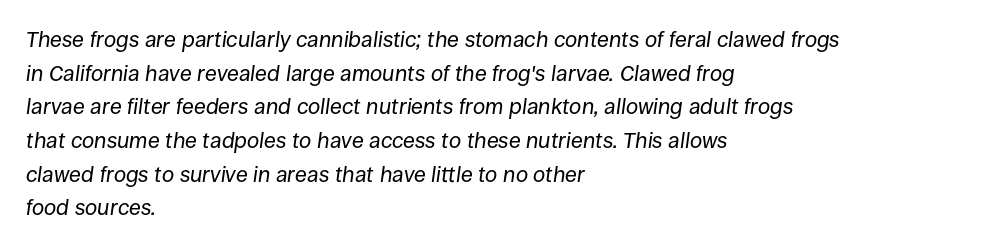
{"italic": "yes", "lean": "right", "slant_degrees": 8, "bold": "no", "underline": "no", "align": "left", "line_spacing": "normal", "line_spacing_ratio": 1.53, "letter_spacing": "normal", "letter_spacing_em": 0.0, "glyph_px": 22}
